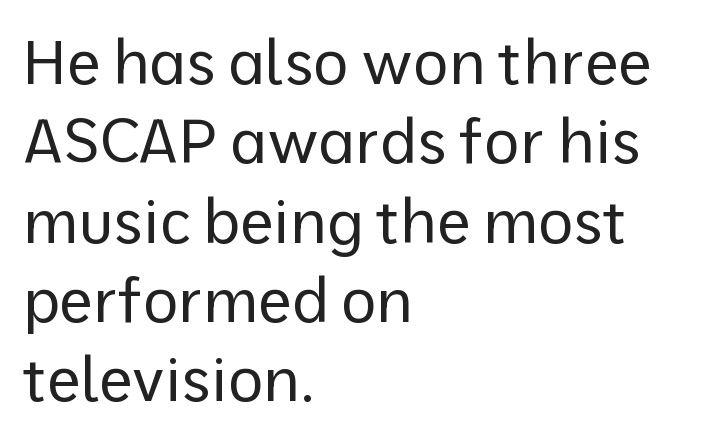
The image shows 61 px regular-weight sans-serif type, upright; set left-aligned, normal line spacing (1.3x), normal letter spacing, not underlined; low stroke contrast and a medium x-height.
